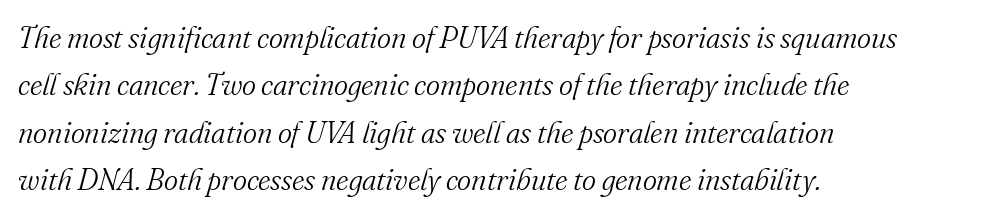
Q: Is the text bold? A: No.
Q: Is the text italic (slanted)? A: Yes, it leans right by about 16 degrees.
Q: Is the typeface a serif or a sans-serif typeface? A: Serif.
Q: Is the text underlined? A: No.
Q: How is the paragraph aligned? A: Left-aligned.
Q: Is the spacing between letters normal or unusually wide? A: Normal.
Q: Is the spacing between lines tight, normal or loose? A: Normal.
Q: Width (condensed, normal, or wide)? A: Normal.
Q: Stroke contrast? A: Medium.
Q: x-height? A: Small.
Q: Monospaced? A: No.
